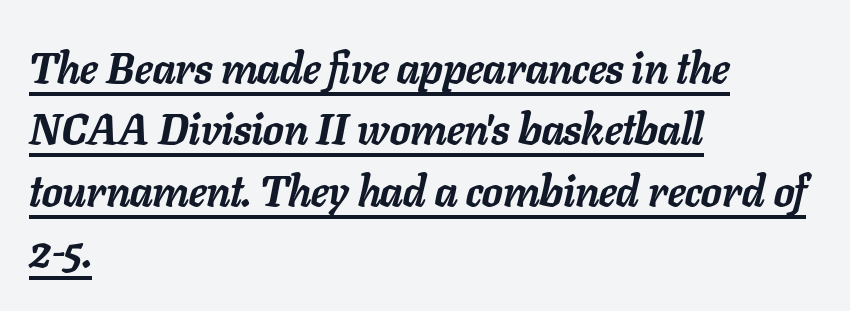
Q: Is the text bold? A: Yes.
Q: Is the text italic (slanted)? A: Yes, it leans right by about 11 degrees.
Q: Is the text underlined? A: Yes.
Q: How is the paragraph aligned? A: Left-aligned.
Q: Is the spacing between letters normal or unusually wide? A: Normal.
Q: Is the spacing between lines tight, normal or loose? A: Normal.
Q: Width (condensed, normal, or wide)? A: Normal.
Q: Stroke contrast? A: Low.
Q: x-height? A: Medium.
Q: Monospaced? A: No.
